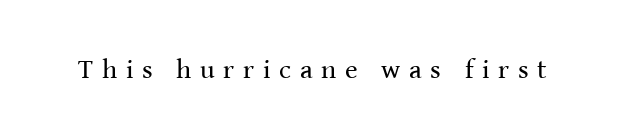
The image shows 27 px text type, upright; set unusually wide letter spacing (+0.32 em), not underlined.
